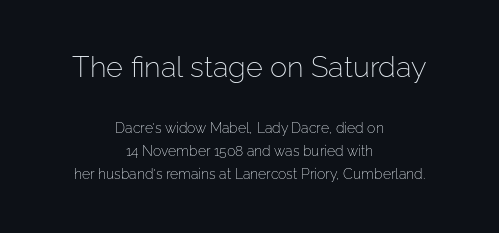
The image shows 29 px light sans-serif type, upright; set centered, normal line spacing (1.63x), normal letter spacing, not underlined; the first (top) block is 2.07x larger; low stroke contrast and a medium x-height.
